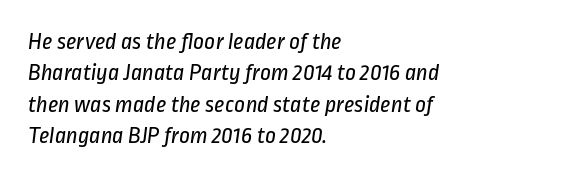
The image shows 24 px text type; set left-aligned, normal line spacing (1.31x), normal letter spacing, not underlined.
